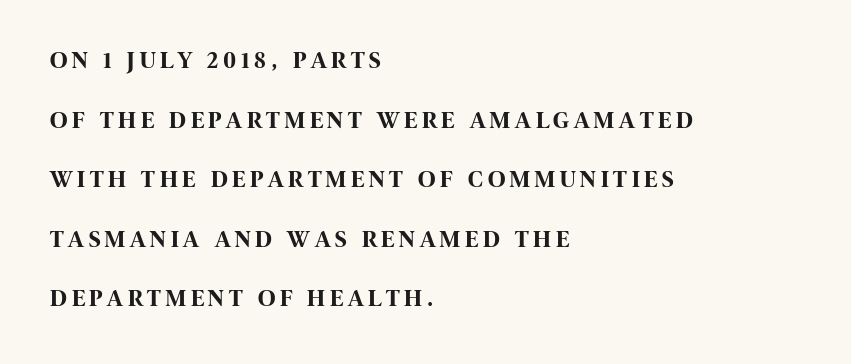
The image shows 24 px bold type, upright; set left-aligned, loose line spacing (2.48x), unusually wide letter spacing (+0.2 em), not underlined.
